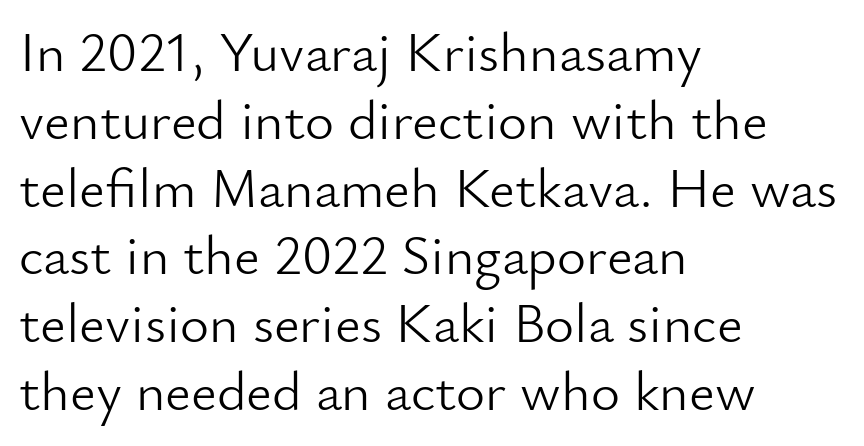
The image shows 56 px light sans-serif type, upright; set left-aligned, line spacing 1.21x, normal letter spacing, not underlined; low stroke contrast and a small x-height.
